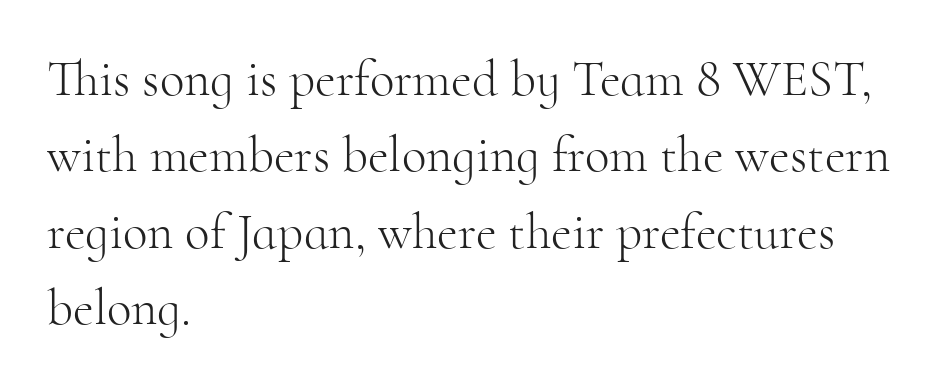
Q: Is the text bold? A: No.
Q: Is the text italic (slanted)? A: No, it is upright.
Q: Is the typeface a serif or a sans-serif typeface? A: Serif.
Q: Is the text underlined? A: No.
Q: How is the paragraph aligned? A: Left-aligned.
Q: Is the spacing between letters normal or unusually wide? A: Normal.
Q: Is the spacing between lines tight, normal or loose? A: Normal.
Q: Width (condensed, normal, or wide)? A: Normal.
Q: Stroke contrast? A: High.
Q: x-height? A: Small.
Q: Monospaced? A: No.
